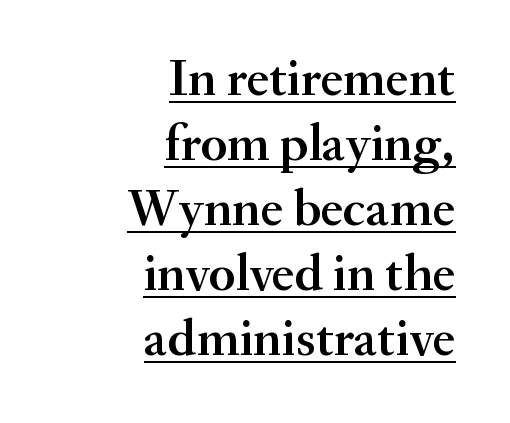
The image shows 52 px semibold serif type, upright; set right-aligned, normal line spacing (1.25x), normal letter spacing, underlined; medium stroke contrast and a small x-height.
